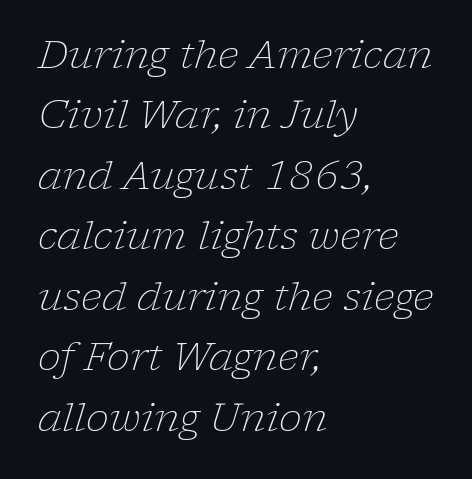
{"serif": "yes", "italic": "yes", "lean": "right", "slant_degrees": 17, "bold": "no", "weight": "light", "width": "normal", "stroke_contrast": "low", "x_height": "medium", "monospaced": "no", "underline": "no", "align": "left", "line_spacing": "normal", "line_spacing_ratio": 1.55, "letter_spacing": "normal", "letter_spacing_em": 0.0, "glyph_px": 39}
